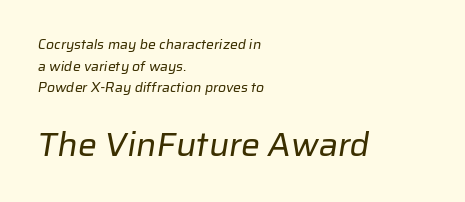
Q: Is the text bold? A: No.
Q: Is the typeface a serif or a sans-serif typeface? A: Sans-serif.
Q: Is the text underlined? A: No.
Q: How is the paragraph aligned? A: Left-aligned.
Q: Is the spacing between letters normal or unusually wide? A: Normal.
Q: Is the spacing between lines tight, normal or loose? A: Normal.
Q: Which block of text is set in a larger size, the first (top) or the second (bottom)? A: The second (bottom) one.
Q: Width (condensed, normal, or wide)? A: Normal.
Q: Stroke contrast? A: Low.
Q: x-height? A: Medium.
Q: Monospaced? A: No.
